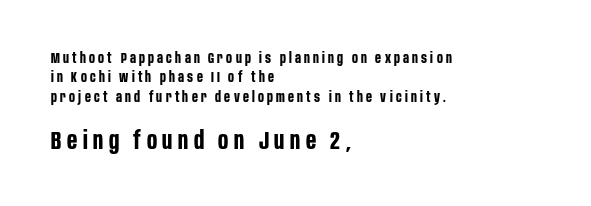
The image shows 24 px bold type, upright; set left-aligned, normal line spacing (1.39x), unusually wide letter spacing (+0.23 em), not underlined; the second (bottom) block is 1.71x larger.
